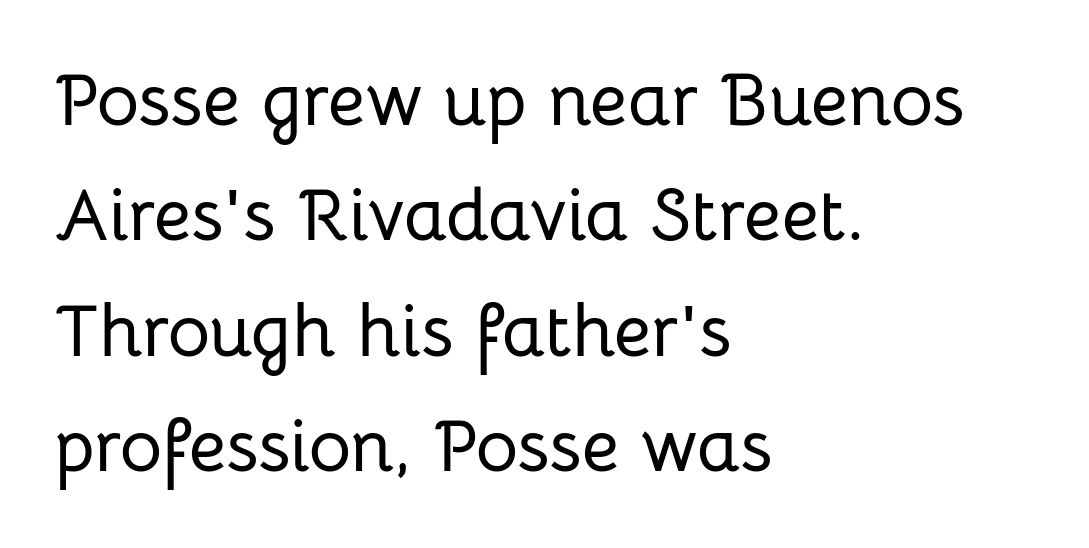
Q: Is the text italic (slanted)? A: No, it is upright.
Q: Is the typeface a serif or a sans-serif typeface? A: Sans-serif.
Q: Is the text underlined? A: No.
Q: How is the paragraph aligned? A: Left-aligned.
Q: Is the spacing between letters normal or unusually wide? A: Normal.
Q: Is the spacing between lines tight, normal or loose? A: Normal.
Q: Width (condensed, normal, or wide)? A: Normal.
Q: Stroke contrast? A: Low.
Q: x-height? A: Medium.
Q: Monospaced? A: No.
